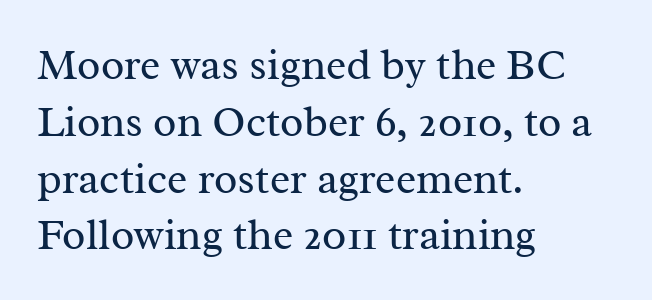
The image shows 43 px regular-weight serif type, upright; set left-aligned, normal line spacing (1.32x), normal letter spacing, not underlined; medium stroke contrast and a medium x-height.
